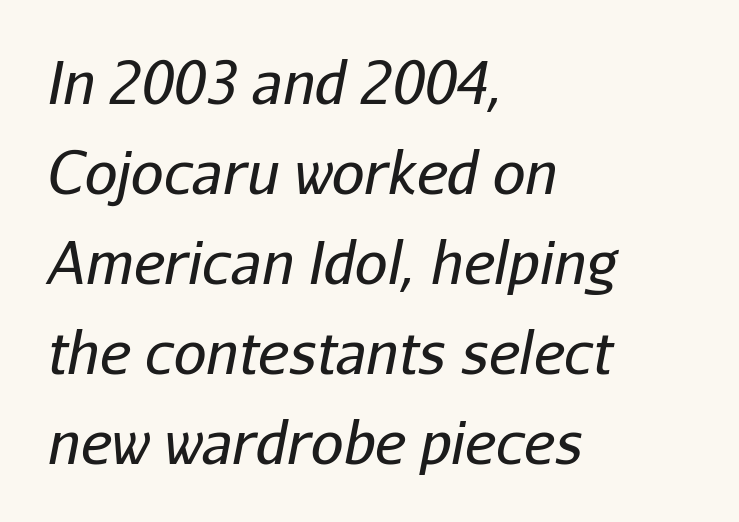
A normal amount of white space separates one row of letters from the next. Looks like regular typesetting: each glyph gets only the width it needs. Underlining? Definitely not there. Weight: not bold — regular or lighter.
